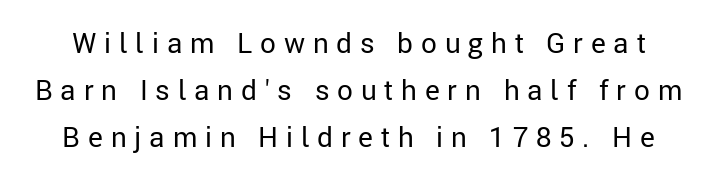
Display-style spreading of the glyphs; the letterfit is very open. It's the straight-up-and-down kind of type. Leading: standard. Heaviness? Minimal to ordinary, like unemphasized prose. The type family on display is of the sans-serif kind. This rendering features lettering with no underline.
